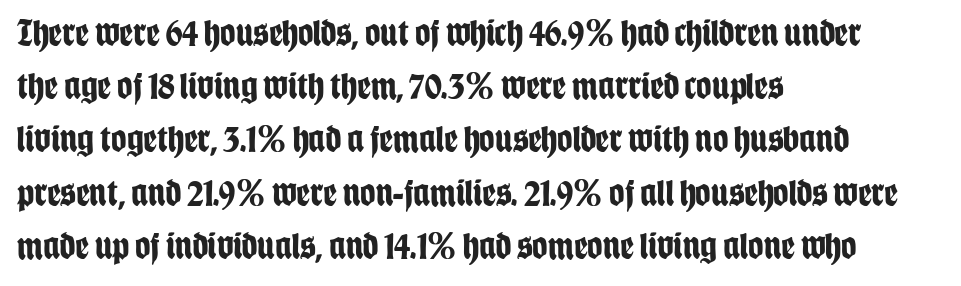
The image shows 38 px bold, condensed sans-serif type, upright; set left-aligned, normal line spacing (1.4x), normal letter spacing, not underlined; low stroke contrast and a large x-height.
